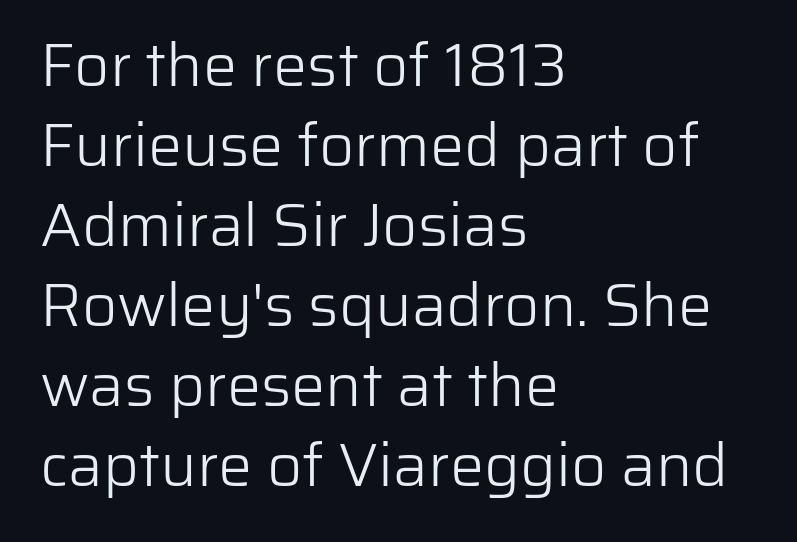
The image shows 61 px light sans-serif type, upright; set left-aligned, normal line spacing (1.31x), normal letter spacing, not underlined; low stroke contrast and a medium x-height.
